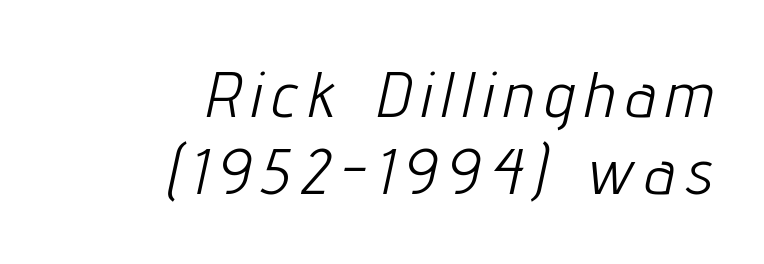
Here the designer chose a conventional face with non-uniform glyph widths. If you drew a line through each stem, it would be angled. The passage shown is not bold in any degree. Has an underline been added? It has not.
